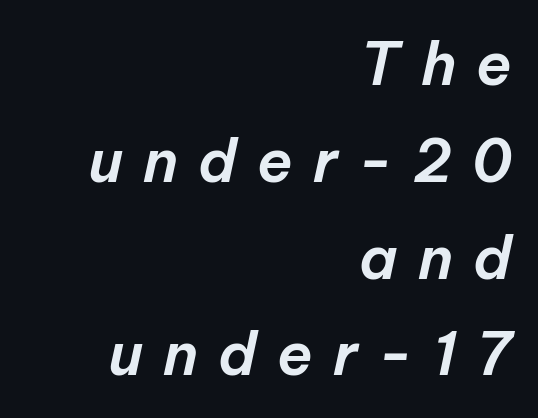
{"italic": "yes", "lean": "right", "slant_degrees": 12, "width": "normal", "stroke_contrast": "low", "x_height": "medium", "monospaced": "no", "underline": "no", "align": "right", "line_spacing": "normal", "line_spacing_ratio": 1.64, "letter_spacing": "wide", "letter_spacing_em": 0.34, "glyph_px": 59}
